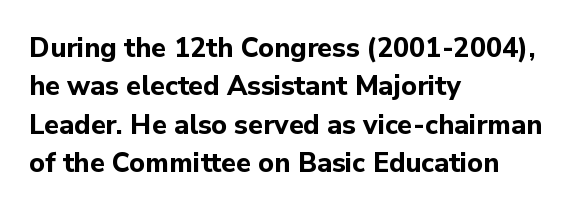
The image shows 27 px bold type, upright; set left-aligned, normal line spacing (1.42x), normal letter spacing, not underlined.
